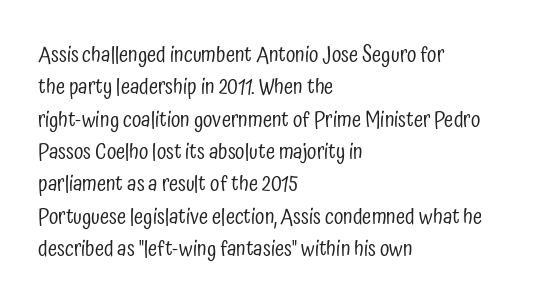
Q: Is the text bold? A: No.
Q: Is the text italic (slanted)? A: No, it is upright.
Q: Is the text underlined? A: No.
Q: How is the paragraph aligned? A: Left-aligned.
Q: Is the spacing between letters normal or unusually wide? A: Normal.
Q: Is the spacing between lines tight, normal or loose? A: Normal.
